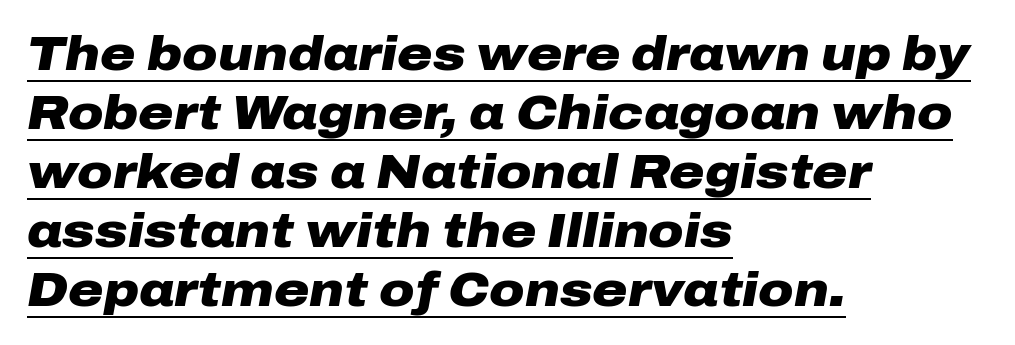
Q: Is the text bold? A: Yes.
Q: Is the text italic (slanted)? A: Yes, it leans right by about 10 degrees.
Q: Is the text underlined? A: Yes.
Q: How is the paragraph aligned? A: Left-aligned.
Q: Is the spacing between letters normal or unusually wide? A: Normal.
Q: Width (condensed, normal, or wide)? A: Wide.
Q: Stroke contrast? A: Low.
Q: x-height? A: Medium.
Q: Monospaced? A: No.
